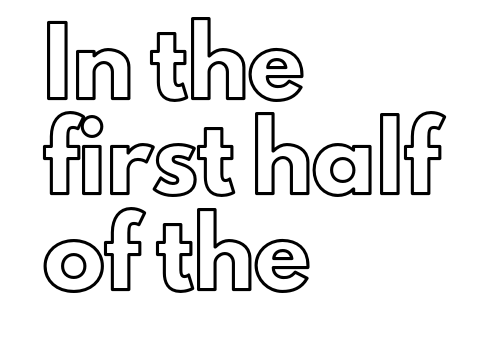
Note the varied advance widths — an 'i' is clearly narrower than an 'm'. Successive baselines arrive at the customary interval. Nobody drew a line under any word here. Alignment: flush left. The type is set solid horizontally, with unmodified tracking.
